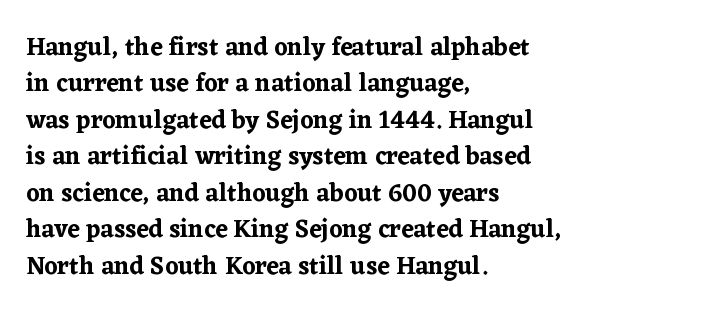
Plain, unruled lines of type. The type is set solid horizontally, with unmodified tracking. Tall strokes in this sample are plumb rather than angled. Regarding leading, the lines here are spaced in the standard way.
